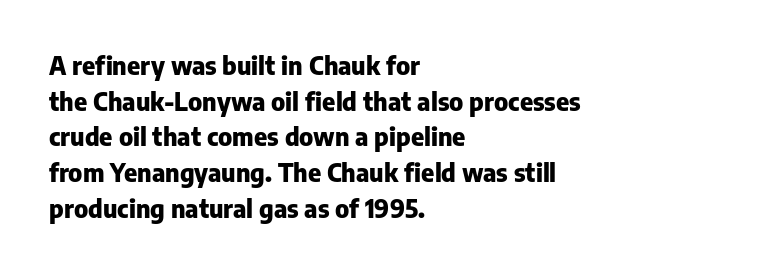
This rendering leaves character spacing at its baseline value. Any mark beneath the type? The region is blank. This is roman type, the default non-slanted kind. Pretty heavy lettering here — definitely bold. Notice how descenders clear the ascenders below comfortably — that's standard leading. All the whitespace from short lines collects on the right.
